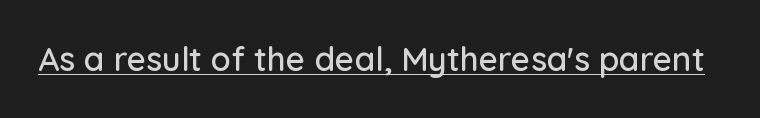
{"serif": "no", "italic": "no", "width": "normal", "stroke_contrast": "low", "x_height": "medium", "monospaced": "no", "underline": "yes", "letter_spacing": "normal", "letter_spacing_em": 0.0, "glyph_px": 33}
